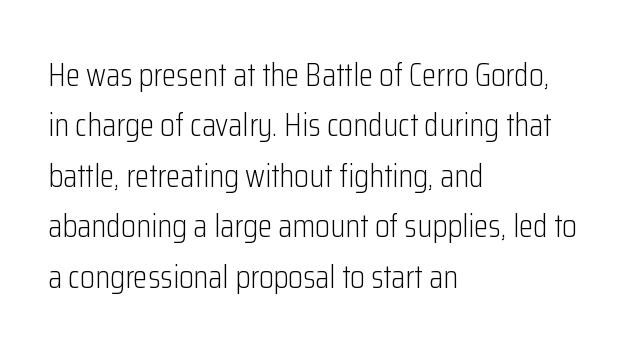
Q: Is the text bold? A: No.
Q: Is the text italic (slanted)? A: No, it is upright.
Q: Is the typeface a serif or a sans-serif typeface? A: Sans-serif.
Q: Is the text underlined? A: No.
Q: How is the paragraph aligned? A: Left-aligned.
Q: Is the spacing between letters normal or unusually wide? A: Normal.
Q: Is the spacing between lines tight, normal or loose? A: Normal.
Q: Width (condensed, normal, or wide)? A: Condensed.
Q: Stroke contrast? A: Low.
Q: x-height? A: Medium.
Q: Monospaced? A: No.
